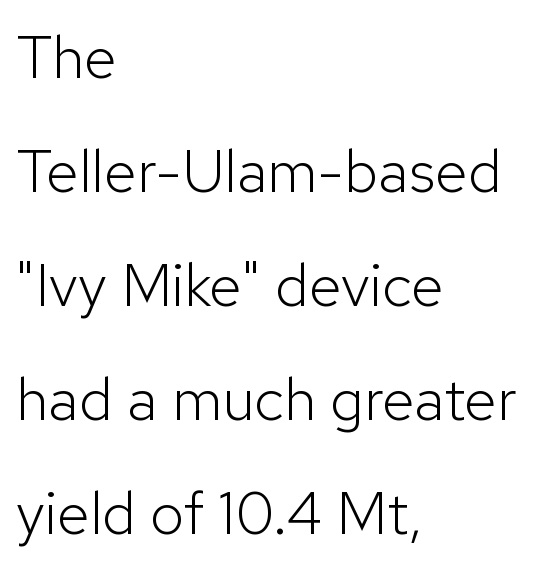
{"serif": "no", "italic": "no", "bold": "no", "weight": "light", "width": "normal", "stroke_contrast": "low", "x_height": "medium", "monospaced": "no", "underline": "no", "align": "left", "line_spacing": "loose", "line_spacing_ratio": 1.9, "letter_spacing": "normal", "letter_spacing_em": 0.0, "glyph_px": 60}
